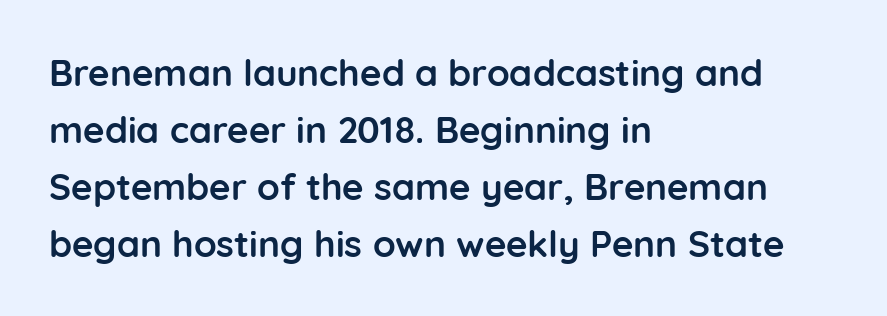
The image shows 37 px semibold sans-serif type, upright; set left-aligned, normal line spacing (1.54x), normal letter spacing, not underlined; low stroke contrast and a medium x-height.
